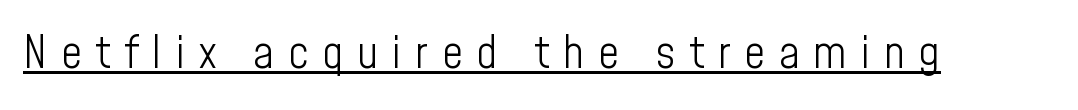
The characters display no serif detailing; their extremities are plain. Do the letters lean? They stand straight. Compared with a typical body face, this is equally light or lighter still. The letters advance in unequal steps, a hallmark of proportional type. Does extra space separate the letters? Yes, quite a lot of it.
